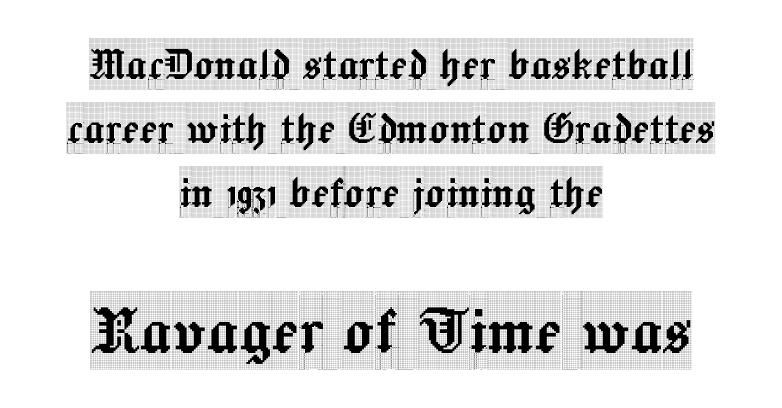
The image shows 78 px condensed serif type, upright; set centered, line spacing 1.23x, normal letter spacing, not underlined; the second (bottom) block is 1.5x larger; a large x-height.
